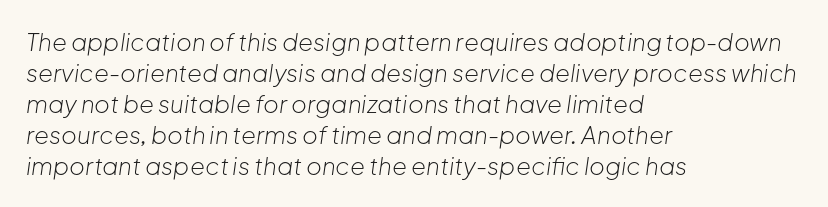
The image shows 24 px text type, italic (leaning right); set left-aligned, normal line spacing (1.29x), normal letter spacing, not underlined.
